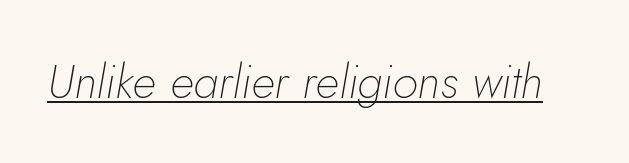
In designer terms, the underline attribute is active on this setting. The face used here is rendered with its standard letterfit. The cut favours lightness, reaching ordinary text weight at its darkest. The letters are slanted; this is an italic face. Is this a fixed-width face? No — the glyphs have proportional, varying widths.
